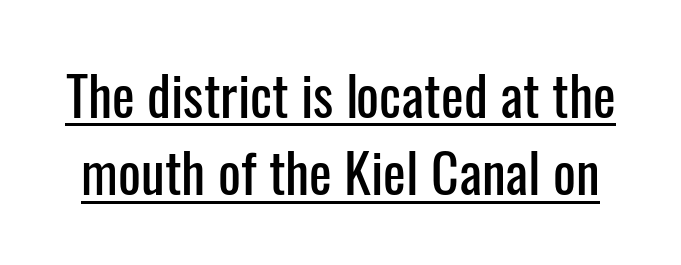
Is there an underline? Yes — a line sits under the letters. No italicization has been applied; the sample stays upright. Successive baselines arrive at the customary interval. Is this a sans? Yes — the strokes have no serifs. Character widths vary here, with narrow letters taking less room than wide ones. The letters sit at their default tracking, neither squeezed nor spread.
